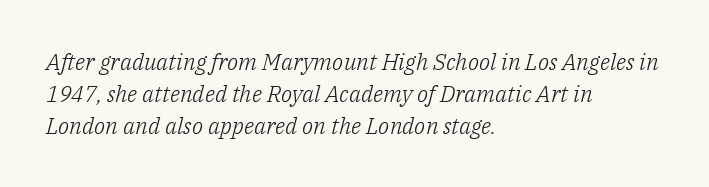
{"italic": "yes", "lean": "right", "slant_degrees": 14, "bold": "no", "underline": "no", "align": "left", "line_spacing": "normal", "line_spacing_ratio": 1.39, "letter_spacing": "normal", "letter_spacing_em": 0.0, "glyph_px": 23}
